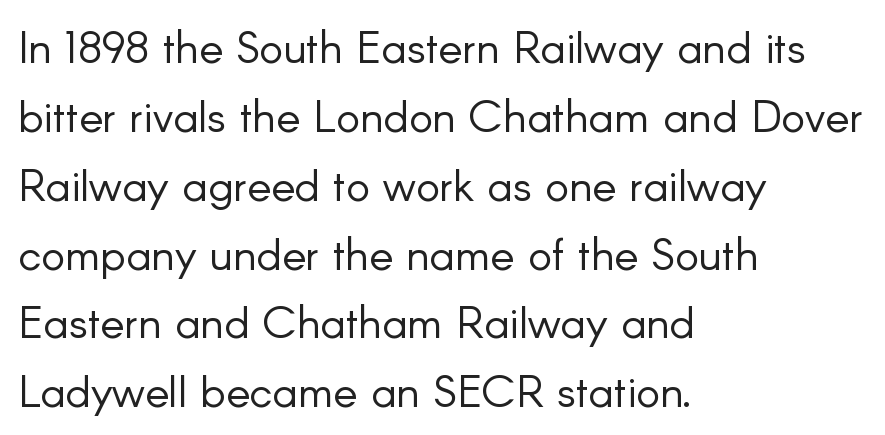
Q: Is the text bold? A: No.
Q: Is the text italic (slanted)? A: No, it is upright.
Q: Is the typeface a serif or a sans-serif typeface? A: Sans-serif.
Q: Is the text underlined? A: No.
Q: How is the paragraph aligned? A: Left-aligned.
Q: Is the spacing between letters normal or unusually wide? A: Normal.
Q: Is the spacing between lines tight, normal or loose? A: Normal.
Q: Width (condensed, normal, or wide)? A: Normal.
Q: Stroke contrast? A: Low.
Q: x-height? A: Small.
Q: Monospaced? A: No.
